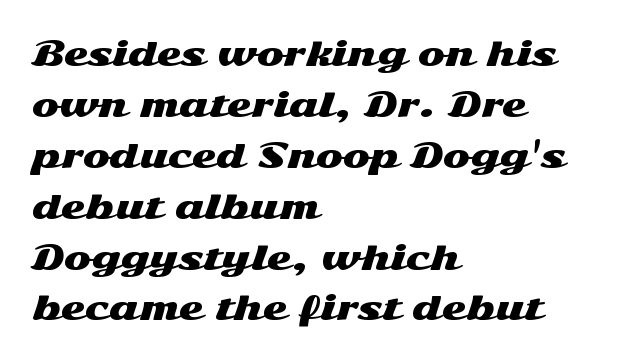
Q: Is the text italic (slanted)? A: Yes.
Q: Is the typeface a serif or a sans-serif typeface? A: Sans-serif.
Q: Is the text underlined? A: No.
Q: How is the paragraph aligned? A: Left-aligned.
Q: Is the spacing between letters normal or unusually wide? A: Normal.
Q: Is the spacing between lines tight, normal or loose? A: Normal.
Q: Width (condensed, normal, or wide)? A: Wide.
Q: Stroke contrast? A: Medium.
Q: x-height? A: Medium.
Q: Monospaced? A: No.
